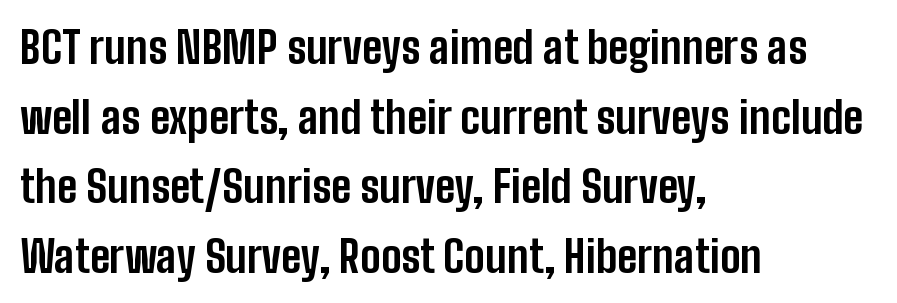
Q: Is the text bold? A: Yes.
Q: Is the text italic (slanted)? A: No, it is upright.
Q: Is the typeface a serif or a sans-serif typeface? A: Sans-serif.
Q: Is the text underlined? A: No.
Q: How is the paragraph aligned? A: Left-aligned.
Q: Is the spacing between letters normal or unusually wide? A: Normal.
Q: Is the spacing between lines tight, normal or loose? A: Normal.
Q: Width (condensed, normal, or wide)? A: Condensed.
Q: Stroke contrast? A: Low.
Q: x-height? A: Medium.
Q: Monospaced? A: No.
